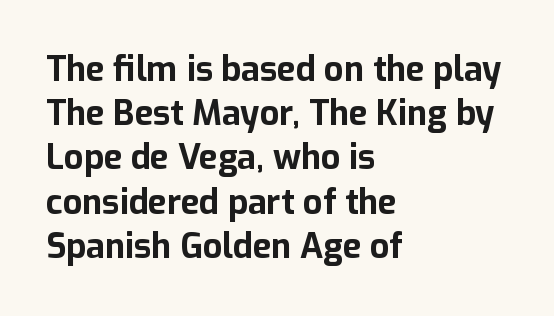
{"serif": "no", "italic": "no", "bold": "yes", "weight": "bold", "width": "normal", "stroke_contrast": "low", "x_height": "medium", "monospaced": "no", "underline": "no", "align": "left", "line_spacing": "normal", "line_spacing_ratio": 1.3, "letter_spacing": "normal", "letter_spacing_em": 0.0, "glyph_px": 34}
